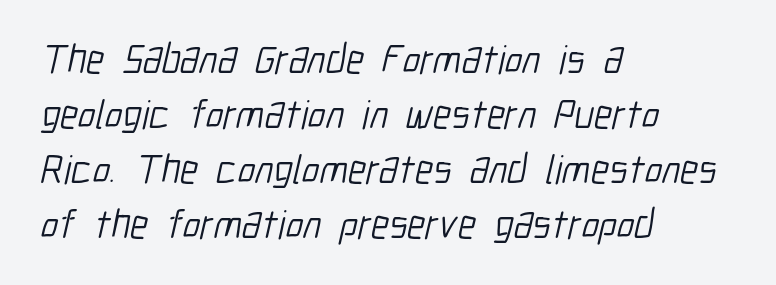
This sample is left-justified, so line endings fall wherever the words run out. These lines are rendered in a variable-pitch font. Baseline-to-baseline distance is the conventional proportion of letter height. Words float on clear page, feet unadorned.
